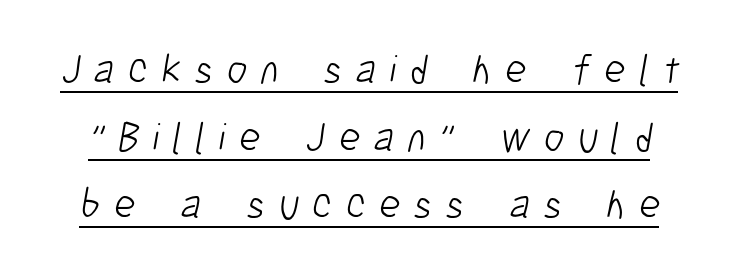
{"serif": "no", "bold": "no", "weight": "light", "width": "condensed", "stroke_contrast": "low", "x_height": "medium", "monospaced": "no", "underline": "yes", "line_spacing": "normal", "line_spacing_ratio": 1.65, "letter_spacing": "wide", "letter_spacing_em": 0.33, "glyph_px": 41}
